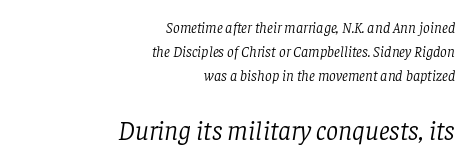
{"italic": "yes", "lean": "right", "slant_degrees": 8, "bold": "no", "underline": "no", "align": "right", "line_spacing": "normal", "line_spacing_ratio": 1.6, "letter_spacing": "normal", "letter_spacing_em": 0.0, "larger_block": "second", "size_ratio": 1.8, "glyph_px": 27}
